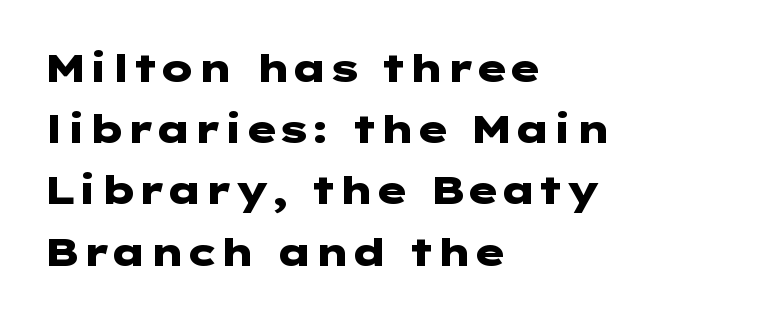
The image shows 39 px heavy, wide sans-serif type, upright; set left-aligned, normal line spacing (1.57x), normal letter spacing, not underlined; low stroke contrast and a medium x-height.
